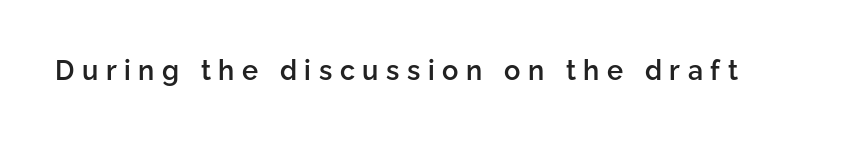
The image shows 27 px text type, upright; set unusually wide letter spacing (+0.28 em), not underlined.
